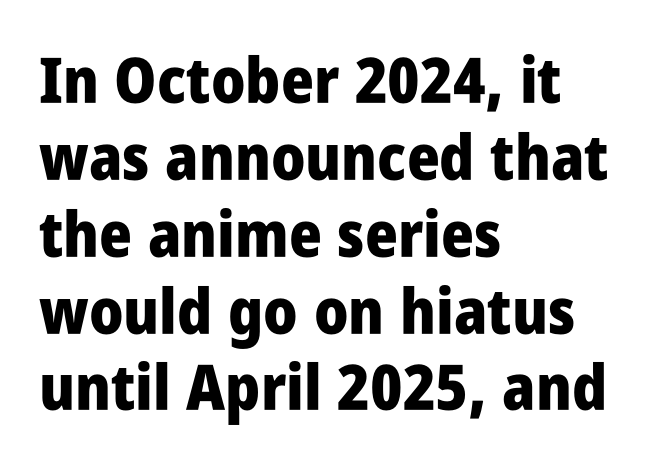
The image shows 63 px heavy, condensed sans-serif type, upright; set left-aligned, line spacing 1.22x, normal letter spacing, not underlined; low stroke contrast and a large x-height.
